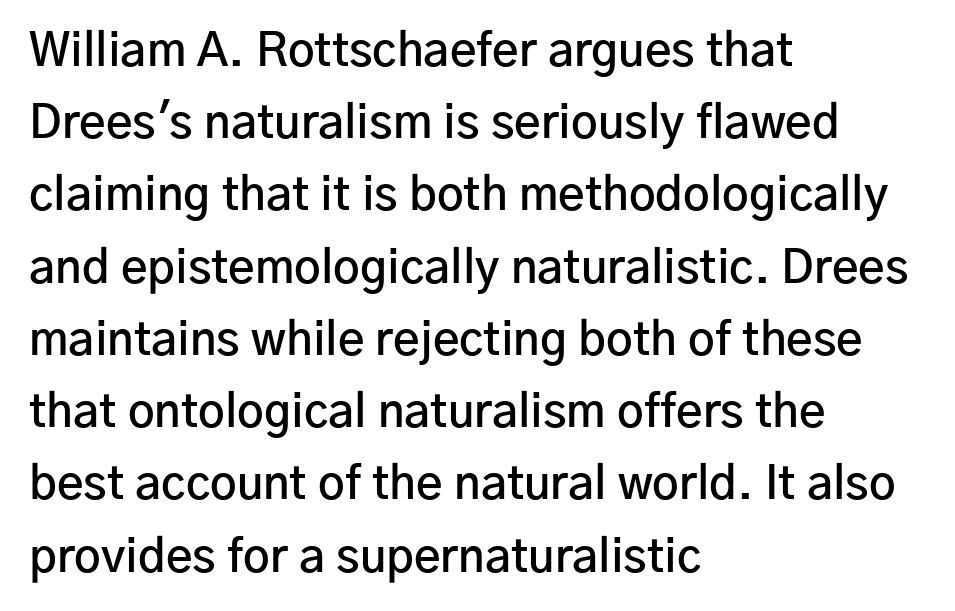
Q: Is the text bold? A: Semi-bold.
Q: Is the text italic (slanted)? A: No, it is upright.
Q: Is the typeface a serif or a sans-serif typeface? A: Sans-serif.
Q: Is the text underlined? A: No.
Q: How is the paragraph aligned? A: Left-aligned.
Q: Is the spacing between letters normal or unusually wide? A: Normal.
Q: Is the spacing between lines tight, normal or loose? A: Normal.
Q: Width (condensed, normal, or wide)? A: Normal.
Q: Stroke contrast? A: Low.
Q: x-height? A: Medium.
Q: Monospaced? A: No.
